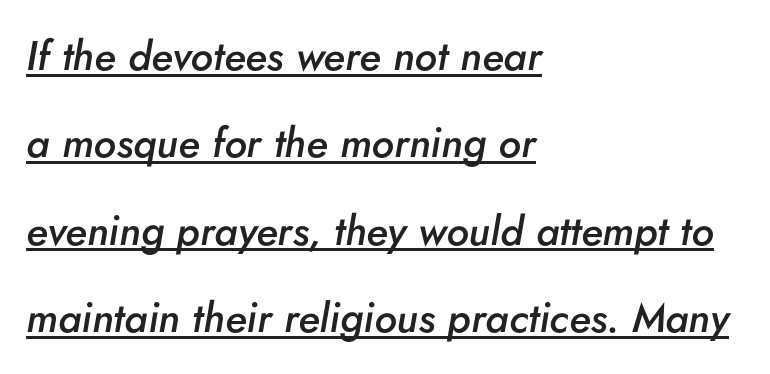
{"italic": "yes", "lean": "right", "slant_degrees": 5, "bold": "semi", "weight": "semibold", "width": "normal", "stroke_contrast": "low", "x_height": "small", "monospaced": "no", "underline": "yes", "align": "left", "line_spacing": "loose", "line_spacing_ratio": 2.13, "letter_spacing": "normal", "letter_spacing_em": 0.0, "glyph_px": 41}
